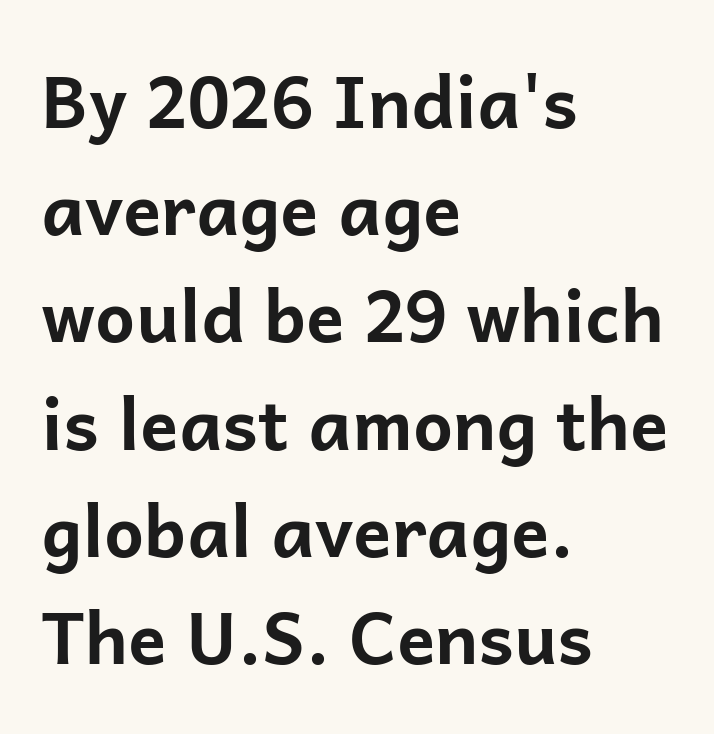
The image shows 71 px bold sans-serif type, upright; set left-aligned, normal line spacing (1.51x), normal letter spacing, not underlined; low stroke contrast and a medium x-height.
